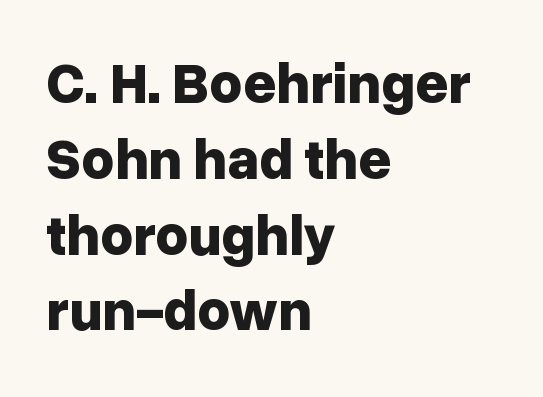
{"serif": "no", "italic": "no", "bold": "yes", "weight": "bold", "width": "normal", "stroke_contrast": "low", "x_height": "medium", "monospaced": "no", "underline": "no", "align": "left", "line_spacing": "normal", "line_spacing_ratio": 1.33, "letter_spacing": "normal", "letter_spacing_em": 0.0, "glyph_px": 57}
